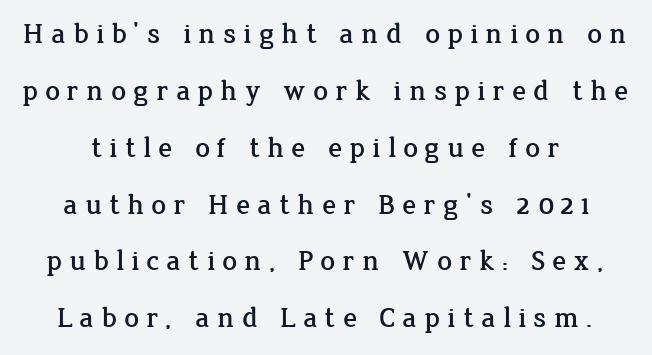
{"serif": "yes", "italic": "no", "width": "normal", "stroke_contrast": "low", "x_height": "medium", "monospaced": "no", "underline": "no", "line_spacing": "loose", "line_spacing_ratio": 1.96, "letter_spacing": "wide", "letter_spacing_em": 0.25, "glyph_px": 29}
